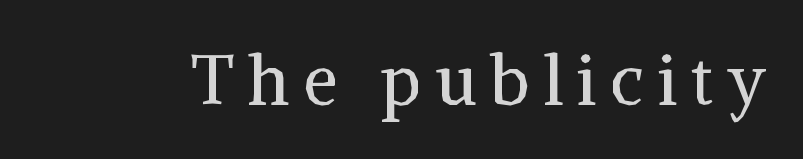
Q: Is the text bold? A: No.
Q: Is the text italic (slanted)? A: No, it is upright.
Q: Is the typeface a serif or a sans-serif typeface? A: Serif.
Q: Is the text underlined? A: No.
Q: Is the spacing between letters normal or unusually wide? A: Unusually wide.
Q: Width (condensed, normal, or wide)? A: Normal.
Q: Stroke contrast? A: Medium.
Q: x-height? A: Medium.
Q: Monospaced? A: No.
